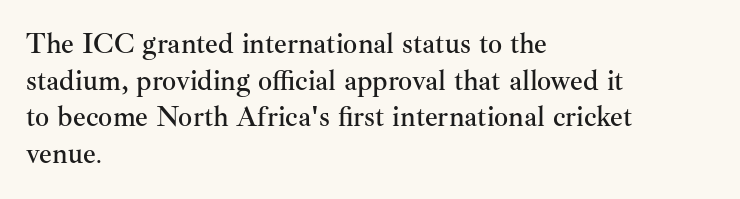
Q: Is the text italic (slanted)? A: No, it is upright.
Q: Is the typeface a serif or a sans-serif typeface? A: Serif.
Q: Is the text underlined? A: No.
Q: How is the paragraph aligned? A: Left-aligned.
Q: Is the spacing between letters normal or unusually wide? A: Normal.
Q: Is the spacing between lines tight, normal or loose? A: Normal.
Q: Width (condensed, normal, or wide)? A: Normal.
Q: Stroke contrast? A: Medium.
Q: x-height? A: Small.
Q: Monospaced? A: No.
